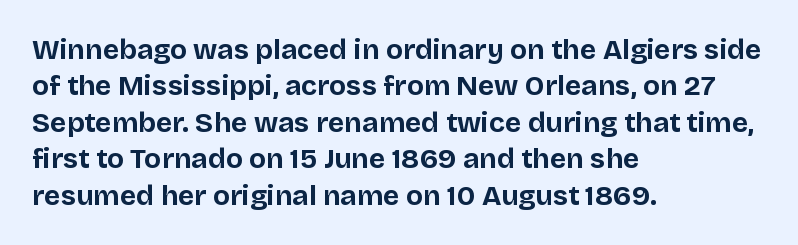
Q: Is the text bold? A: Yes.
Q: Is the text italic (slanted)? A: No, it is upright.
Q: Is the typeface a serif or a sans-serif typeface? A: Sans-serif.
Q: Is the text underlined? A: No.
Q: How is the paragraph aligned? A: Left-aligned.
Q: Is the spacing between letters normal or unusually wide? A: Normal.
Q: Is the spacing between lines tight, normal or loose? A: Normal.
Q: Width (condensed, normal, or wide)? A: Normal.
Q: Stroke contrast? A: Low.
Q: x-height? A: Large.
Q: Monospaced? A: No.
